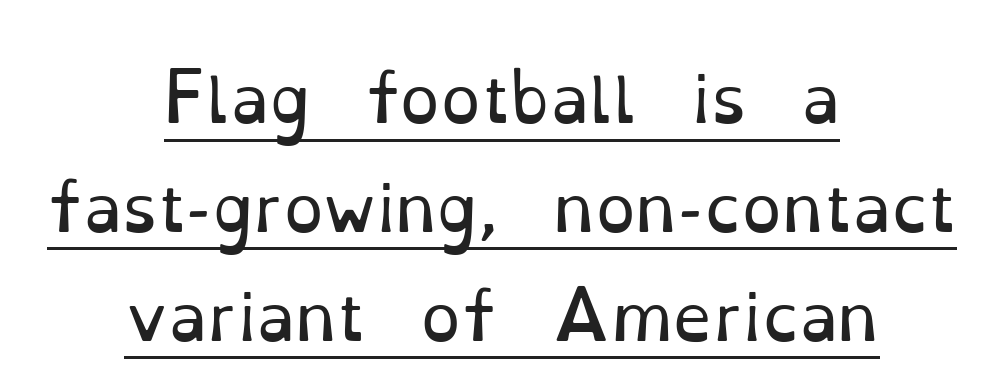
{"serif": "yes", "italic": "no", "bold": "no", "weight": "regular", "width": "normal", "stroke_contrast": "low", "x_height": "small", "monospaced": "no", "underline": "yes", "align": "center", "line_spacing": "normal", "line_spacing_ratio": 1.7, "letter_spacing": "normal", "letter_spacing_em": 0.0, "glyph_px": 64}
